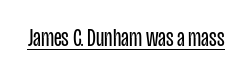
Q: Is the text bold? A: No.
Q: Is the text italic (slanted)? A: No, it is upright.
Q: Is the text underlined? A: Yes.
Q: Is the spacing between letters normal or unusually wide? A: Normal.
